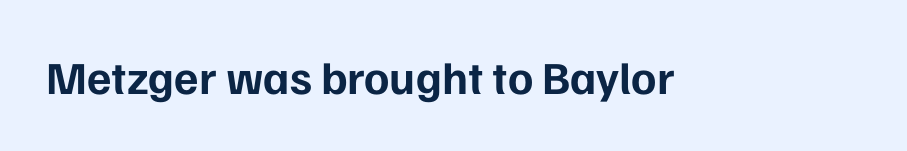
Q: Is the text bold? A: Yes.
Q: Is the text italic (slanted)? A: No, it is upright.
Q: Is the typeface a serif or a sans-serif typeface? A: Sans-serif.
Q: Is the text underlined? A: No.
Q: Is the spacing between letters normal or unusually wide? A: Normal.
Q: Width (condensed, normal, or wide)? A: Normal.
Q: Stroke contrast? A: Low.
Q: x-height? A: Medium.
Q: Monospaced? A: No.
